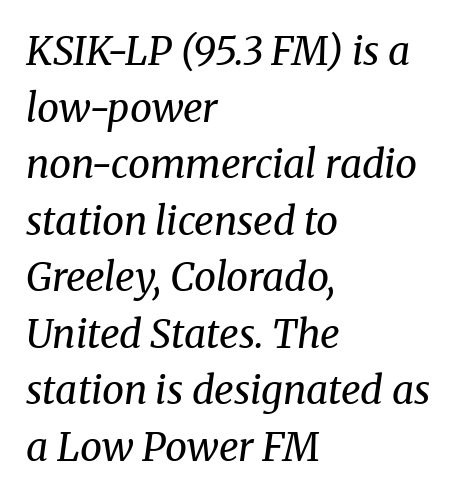
{"serif": "yes", "italic": "yes", "lean": "right", "slant_degrees": 8, "bold": "no", "weight": "regular", "width": "normal", "stroke_contrast": "medium", "x_height": "medium", "monospaced": "no", "underline": "no", "align": "left", "line_spacing": "normal", "line_spacing_ratio": 1.45, "letter_spacing": "normal", "letter_spacing_em": 0.0, "glyph_px": 39}
